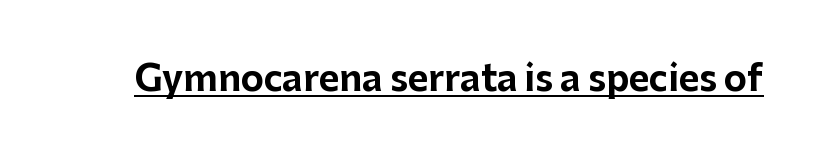
Q: Is the text bold? A: Yes.
Q: Is the text italic (slanted)? A: No, it is upright.
Q: Is the typeface a serif or a sans-serif typeface? A: Sans-serif.
Q: Is the text underlined? A: Yes.
Q: Is the spacing between letters normal or unusually wide? A: Normal.
Q: Width (condensed, normal, or wide)? A: Normal.
Q: Stroke contrast? A: Low.
Q: x-height? A: Medium.
Q: Monospaced? A: No.
